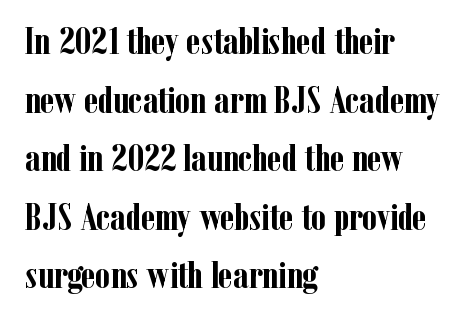
Q: Is the text bold? A: Yes.
Q: Is the text italic (slanted)? A: No, it is upright.
Q: Is the typeface a serif or a sans-serif typeface? A: Serif.
Q: Is the text underlined? A: No.
Q: How is the paragraph aligned? A: Left-aligned.
Q: Is the spacing between letters normal or unusually wide? A: Normal.
Q: Is the spacing between lines tight, normal or loose? A: Normal.
Q: Width (condensed, normal, or wide)? A: Condensed.
Q: Stroke contrast? A: Low.
Q: x-height? A: Medium.
Q: Monospaced? A: No.
